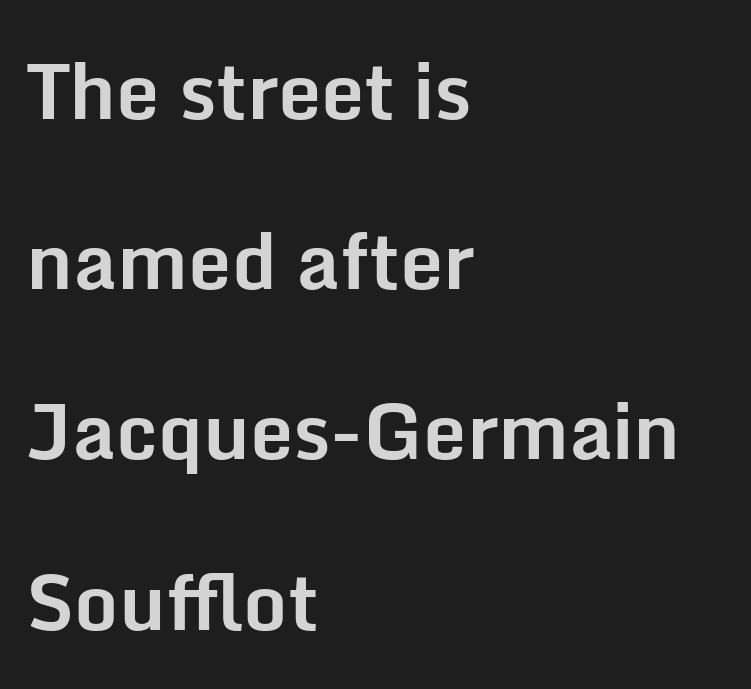
Plenty of ink on the page — the face is bold. Underlining? Definitely not there. Note the varied advance widths — an 'i' is clearly narrower than an 'm'. Airy leading. Every row of glyphs begins at an identical x-position on the left. Posture: vertical.
